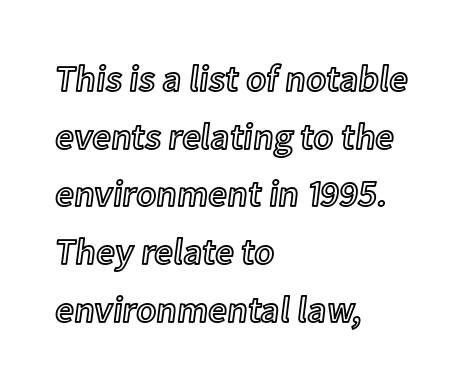
Q: Is the text italic (slanted)? A: Yes.
Q: Is the text underlined? A: No.
Q: How is the paragraph aligned? A: Left-aligned.
Q: Is the spacing between letters normal or unusually wide? A: Normal.
Q: Is the spacing between lines tight, normal or loose? A: Normal.
Q: Width (condensed, normal, or wide)? A: Normal.
Q: x-height? A: Medium.
Q: Monospaced? A: No.
